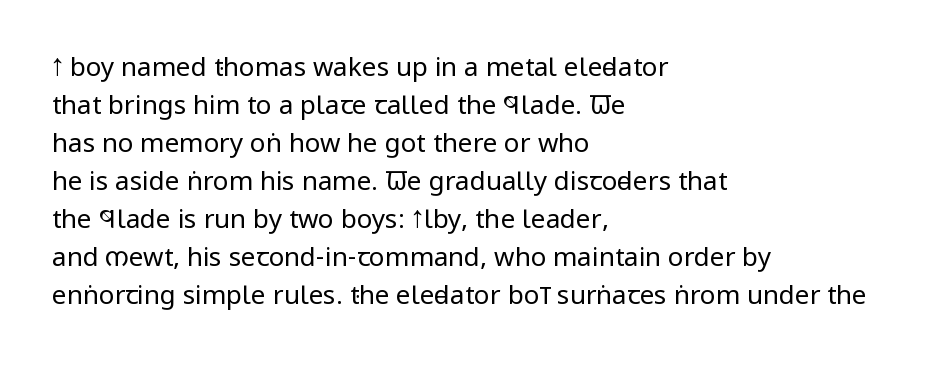
Q: Is the text bold? A: No.
Q: Is the text italic (slanted)? A: No, it is upright.
Q: Is the text underlined? A: No.
Q: How is the paragraph aligned? A: Left-aligned.
Q: Is the spacing between letters normal or unusually wide? A: Normal.
Q: Is the spacing between lines tight, normal or loose? A: Normal.
